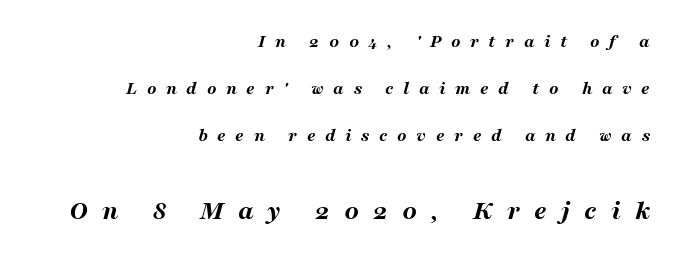
Q: Is the text bold? A: Yes.
Q: Is the text italic (slanted)? A: Yes, it leans right by about 16 degrees.
Q: Is the text underlined? A: No.
Q: How is the paragraph aligned? A: Right-aligned.
Q: Is the spacing between letters normal or unusually wide? A: Unusually wide.
Q: Is the spacing between lines tight, normal or loose? A: Loose.
Q: Which block of text is set in a larger size, the first (top) or the second (bottom)? A: The second (bottom) one.
Q: Width (condensed, normal, or wide)? A: Wide.
Q: Stroke contrast? A: Medium.
Q: x-height? A: Medium.
Q: Monospaced? A: No.
